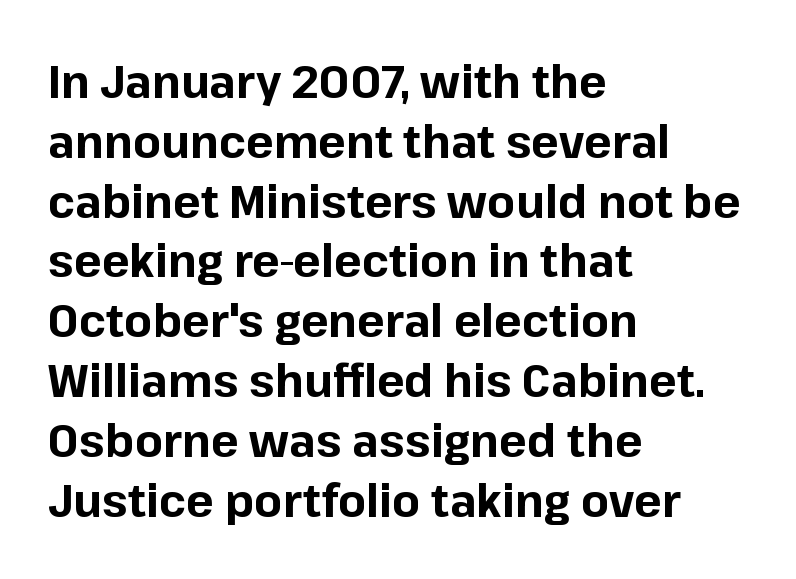
Q: Is the text bold? A: Yes.
Q: Is the text italic (slanted)? A: No, it is upright.
Q: Is the typeface a serif or a sans-serif typeface? A: Sans-serif.
Q: Is the text underlined? A: No.
Q: How is the paragraph aligned? A: Left-aligned.
Q: Is the spacing between letters normal or unusually wide? A: Normal.
Q: Is the spacing between lines tight, normal or loose? A: Normal.
Q: Width (condensed, normal, or wide)? A: Normal.
Q: Stroke contrast? A: Low.
Q: x-height? A: Medium.
Q: Monospaced? A: No.
